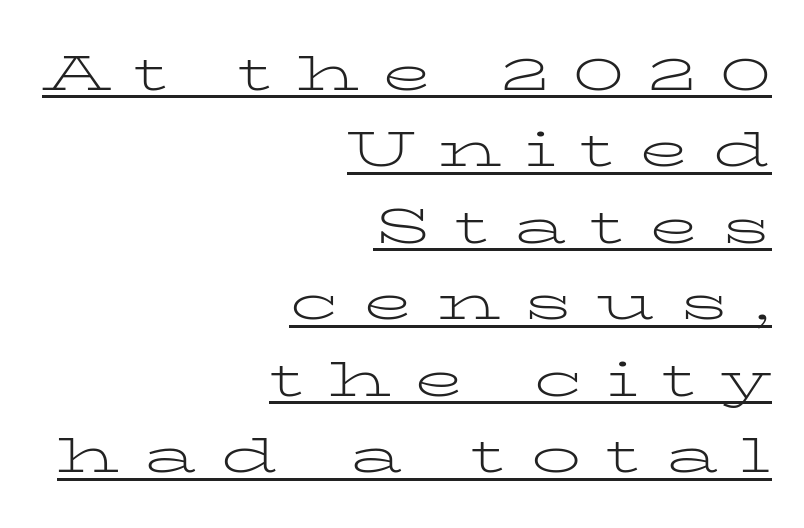
{"serif": "yes", "italic": "no", "bold": "no", "weight": "light", "width": "wide", "stroke_contrast": "low", "x_height": "medium", "monospaced": "no", "underline": "yes", "align": "right", "line_spacing": "normal", "line_spacing_ratio": 1.53, "letter_spacing": "wide", "letter_spacing_em": 0.48, "glyph_px": 50}
